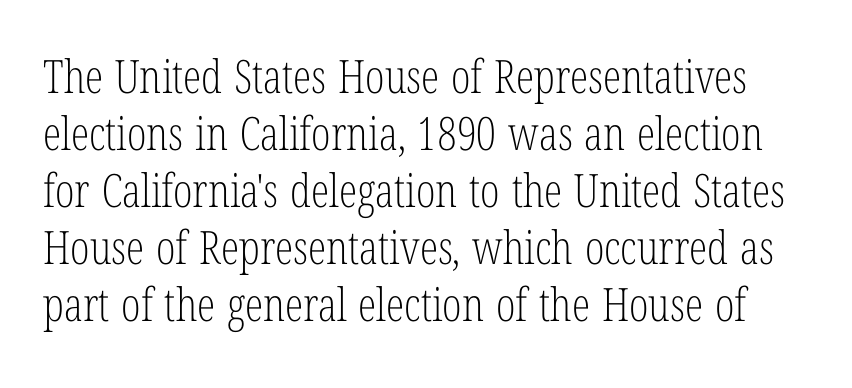
Q: Is the text bold? A: No.
Q: Is the text italic (slanted)? A: No, it is upright.
Q: Is the typeface a serif or a sans-serif typeface? A: Serif.
Q: Is the text underlined? A: No.
Q: Is the spacing between letters normal or unusually wide? A: Normal.
Q: Width (condensed, normal, or wide)? A: Condensed.
Q: Stroke contrast? A: Low.
Q: x-height? A: Medium.
Q: Monospaced? A: No.
